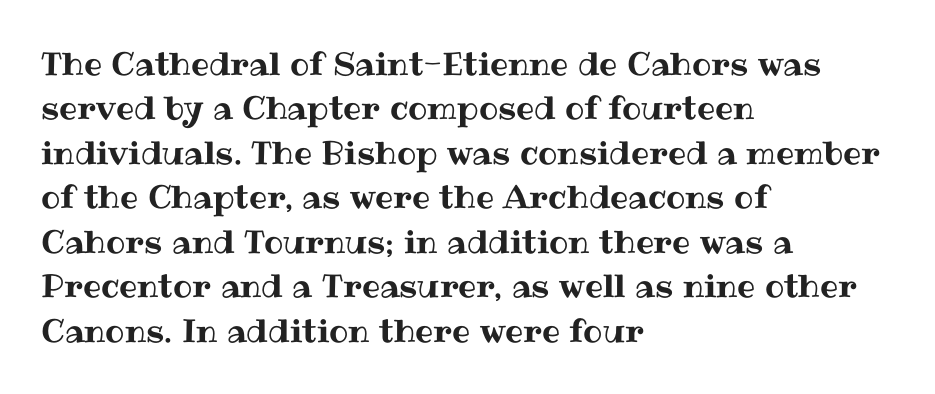
Q: Is the text italic (slanted)? A: No, it is upright.
Q: Is the text underlined? A: No.
Q: How is the paragraph aligned? A: Left-aligned.
Q: Is the spacing between letters normal or unusually wide? A: Normal.
Q: Is the spacing between lines tight, normal or loose? A: Normal.
Q: Width (condensed, normal, or wide)? A: Normal.
Q: Stroke contrast? A: Medium.
Q: x-height? A: Medium.
Q: Monospaced? A: No.
